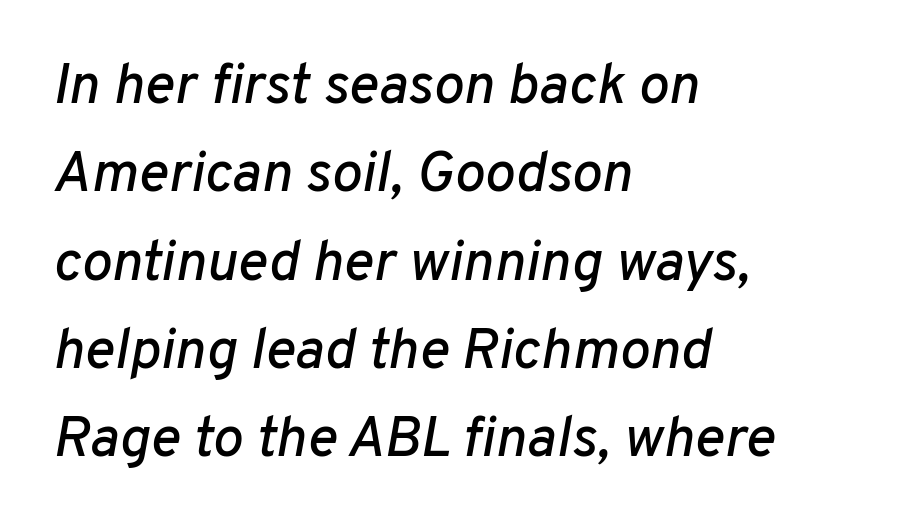
The image shows 57 px text type, italic (leaning right); set left-aligned, normal line spacing (1.55x), normal letter spacing, not underlined; low stroke contrast and a medium x-height.
